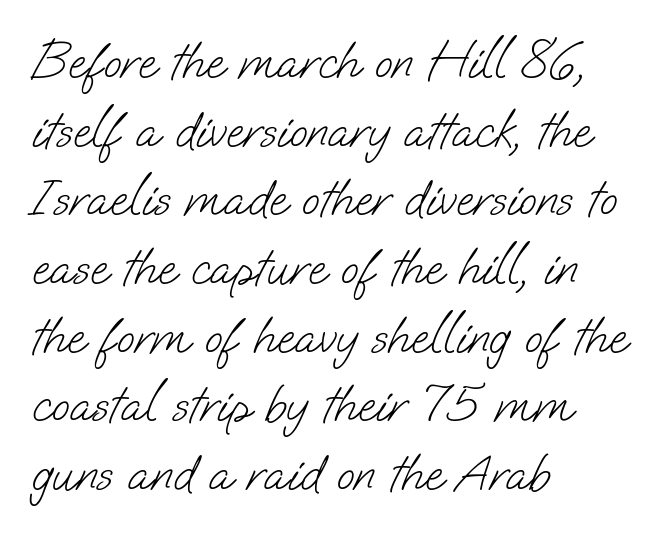
{"serif": "no", "bold": "no", "weight": "light", "width": "normal", "stroke_contrast": "low", "x_height": "small", "monospaced": "no", "underline": "no", "align": "left", "line_spacing": "normal", "line_spacing_ratio": 1.32, "letter_spacing": "normal", "letter_spacing_em": 0.0, "glyph_px": 52}
